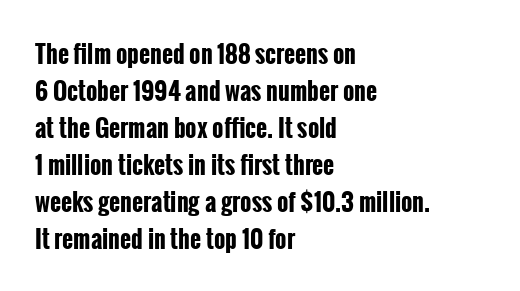
These lines sit exactly where default settings would place them. Descenders are the only things crossing below the line. As a designer I'd log this as weight 700, bold. Where is the straight margin? On the left. The axis of the letterforms is exactly vertical. No extra tracking has been applied to these lines.
